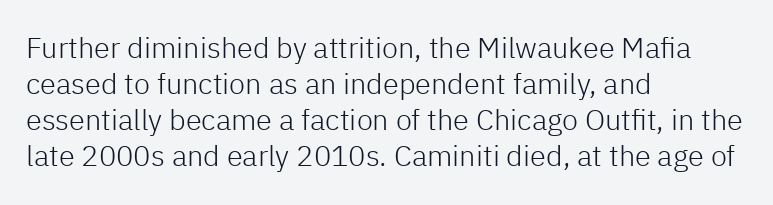
Q: Is the text bold? A: No.
Q: Is the text italic (slanted)? A: No, it is upright.
Q: Is the typeface a serif or a sans-serif typeface? A: Sans-serif.
Q: Is the text underlined? A: No.
Q: How is the paragraph aligned? A: Left-aligned.
Q: Is the spacing between letters normal or unusually wide? A: Normal.
Q: Width (condensed, normal, or wide)? A: Normal.
Q: Stroke contrast? A: Low.
Q: x-height? A: Medium.
Q: Monospaced? A: No.
